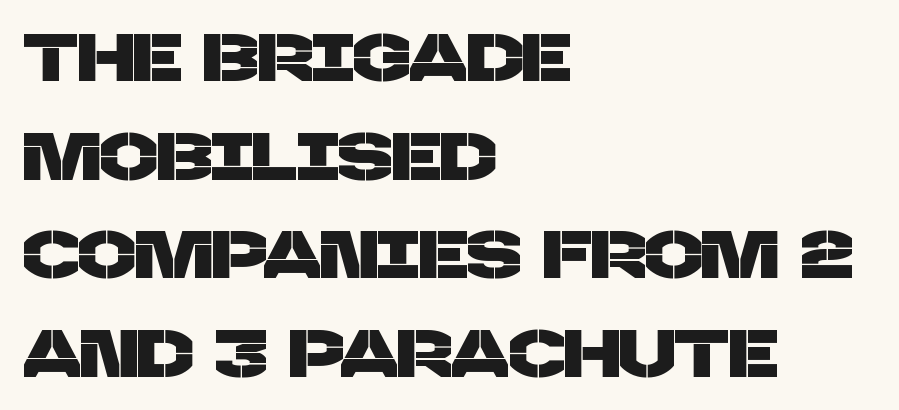
Q: Is the typeface a serif or a sans-serif typeface? A: Sans-serif.
Q: Is the text underlined? A: No.
Q: How is the paragraph aligned? A: Left-aligned.
Q: Is the spacing between letters normal or unusually wide? A: Normal.
Q: Is the spacing between lines tight, normal or loose? A: Normal.
Q: Width (condensed, normal, or wide)? A: Normal.
Q: Stroke contrast? A: Low.
Q: x-height? A: Large.
Q: Monospaced? A: No.
